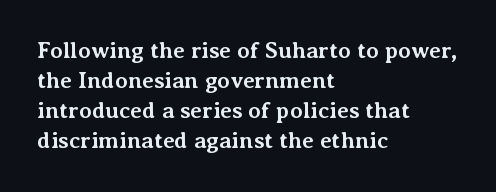
Q: Is the text bold? A: Yes.
Q: Is the text italic (slanted)? A: No, it is upright.
Q: Is the text underlined? A: No.
Q: How is the paragraph aligned? A: Left-aligned.
Q: Is the spacing between letters normal or unusually wide? A: Normal.
Q: Is the spacing between lines tight, normal or loose? A: Normal.
